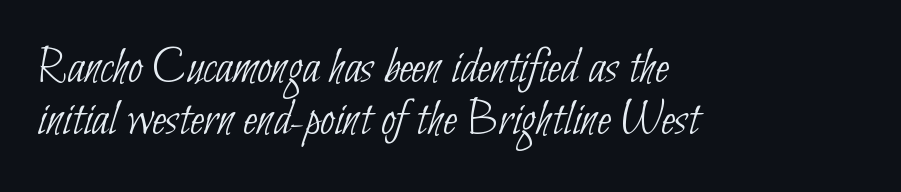
The image shows 51 px thin, condensed sans-serif type; set left-aligned, tight line spacing (1.02x), normal letter spacing, not underlined; low stroke contrast and a small x-height.
